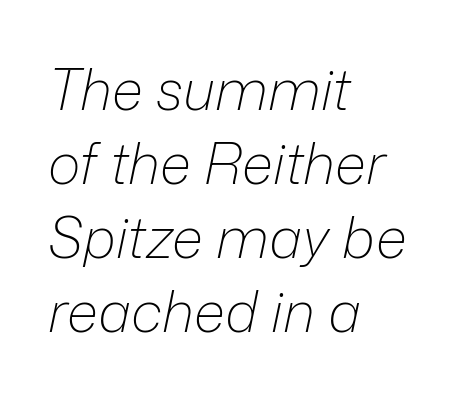
{"italic": "yes", "lean": "right", "slant_degrees": 12, "bold": "no", "weight": "light", "width": "normal", "stroke_contrast": "low", "x_height": "medium", "monospaced": "no", "underline": "no", "align": "left", "line_spacing": "normal", "line_spacing_ratio": 1.32, "letter_spacing": "normal", "letter_spacing_em": 0.0, "glyph_px": 56}
